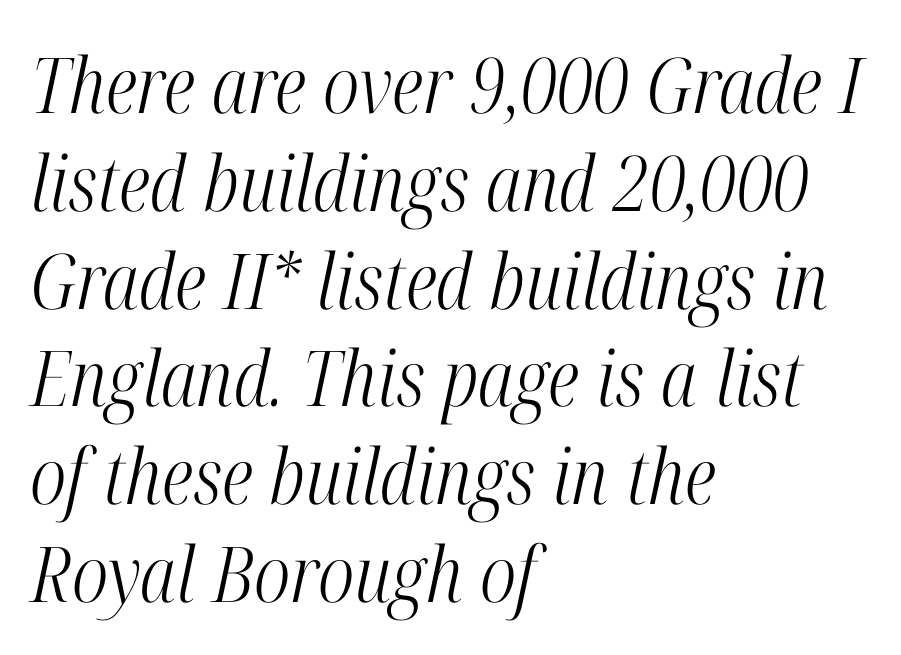
{"serif": "yes", "italic": "yes", "lean": "right", "slant_degrees": 12, "bold": "no", "weight": "light", "width": "condensed", "stroke_contrast": "high", "x_height": "medium", "monospaced": "no", "underline": "no", "align": "left", "line_spacing": "normal", "line_spacing_ratio": 1.27, "letter_spacing": "normal", "letter_spacing_em": 0.0, "glyph_px": 77}
